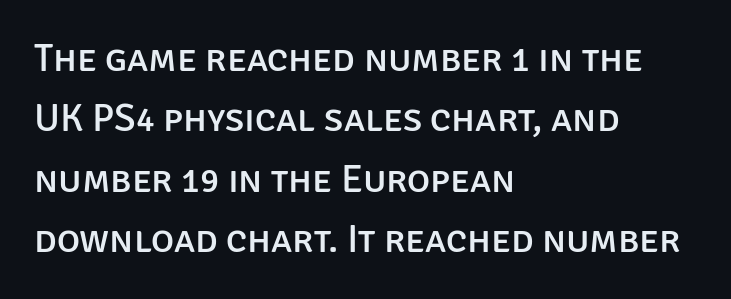
A student would call this left alignment; a typographer would say flush left, rag right. Do the characters align in a grid? No, the font is proportional. The typography opts for an upright posture over an oblique one. Glyph-to-glyph distance matches everyday printed text. Descenders hang freely into open space.
